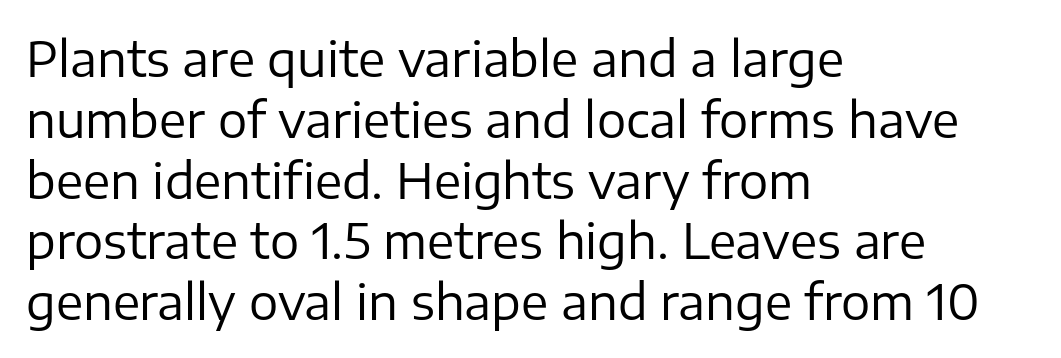
The image shows 49 px regular-weight sans-serif type, upright; set left-aligned, line spacing 1.24x, normal letter spacing, not underlined; low stroke contrast and a medium x-height.
